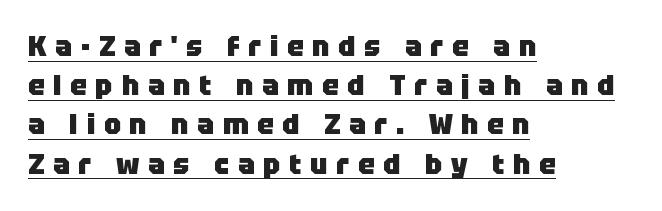
The image shows 28 px heavy sans-serif type, upright; set left-aligned, normal line spacing (1.4x), unusually wide letter spacing (+0.31 em), underlined; low stroke contrast and a large x-height.
